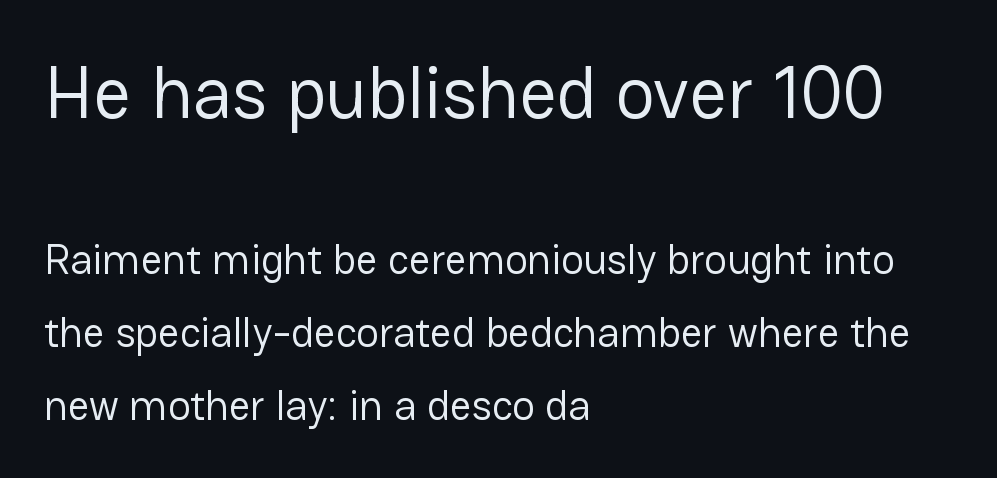
Proportional: the letters do not fall into vertical columns. The font is comparable to plain body text, perhaps lighter. Letters rest on an invisible, unmarked baseline. Posture: vertical. Observe the ordinary spacing: letters are neighbours, not strangers.
